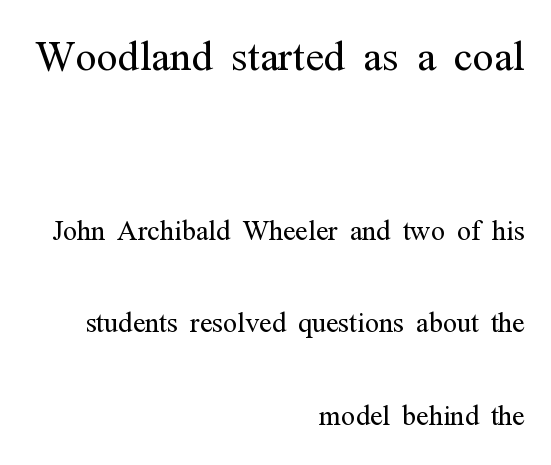
The horizontal fit of the characters is conventional and even. The leading is generous, giving the passage an open texture. Yep, those are serifs on the letters. In CSS terms this would be text-align: right.
